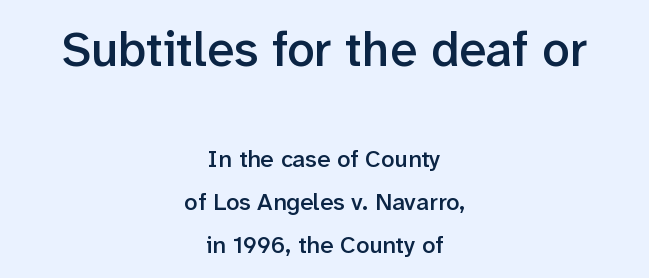
To sum up the face: it is a sans, with no serifs. Between these two stacked blocks, the higher one wins on size. As a designer I'd log this as weight 600, semibold. This sample uses plain, unmodified letter spacing. Letters rest on an invisible, unmarked baseline.
